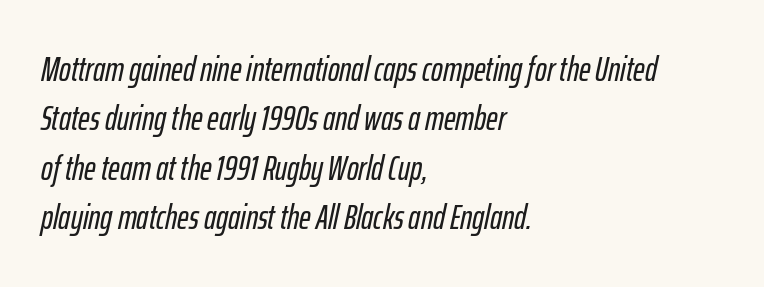
The image shows 35 px condensed type, italic (leaning right); set left-aligned, normal line spacing (1.41x), normal letter spacing, not underlined; low stroke contrast and a medium x-height.
